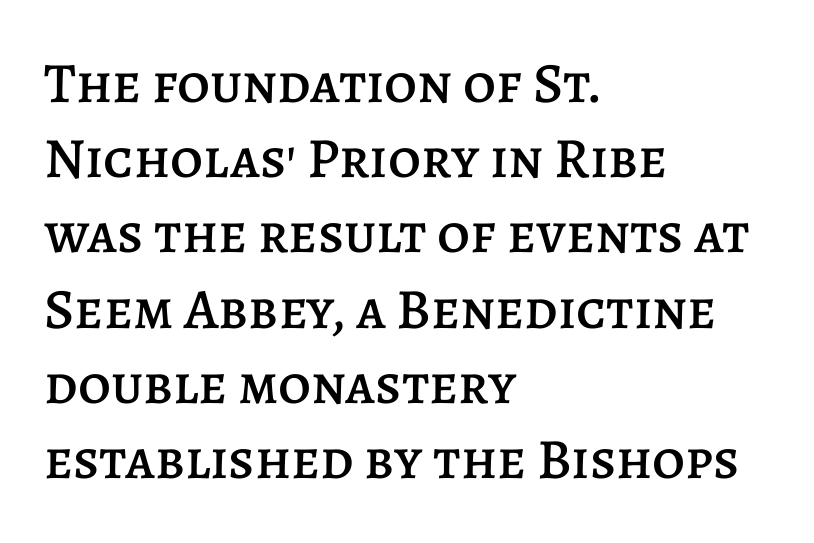
{"italic": "no", "width": "normal", "stroke_contrast": "low", "x_height": "large", "monospaced": "no", "underline": "no", "align": "left", "line_spacing": "normal", "line_spacing_ratio": 1.32, "letter_spacing": "normal", "letter_spacing_em": 0.0, "glyph_px": 57}
